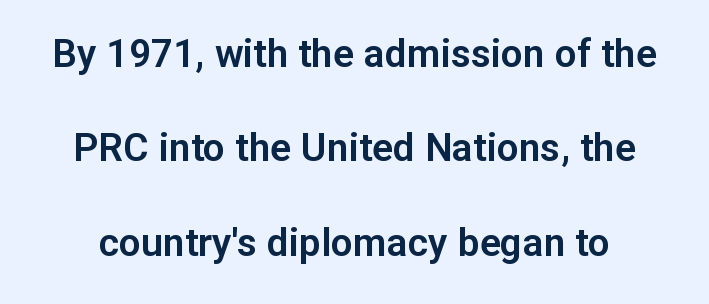
Q: Is the text italic (slanted)? A: No, it is upright.
Q: Is the typeface a serif or a sans-serif typeface? A: Sans-serif.
Q: Is the text underlined? A: No.
Q: Is the spacing between letters normal or unusually wide? A: Normal.
Q: Is the spacing between lines tight, normal or loose? A: Loose.
Q: Width (condensed, normal, or wide)? A: Normal.
Q: Stroke contrast? A: Low.
Q: x-height? A: Medium.
Q: Monospaced? A: No.
